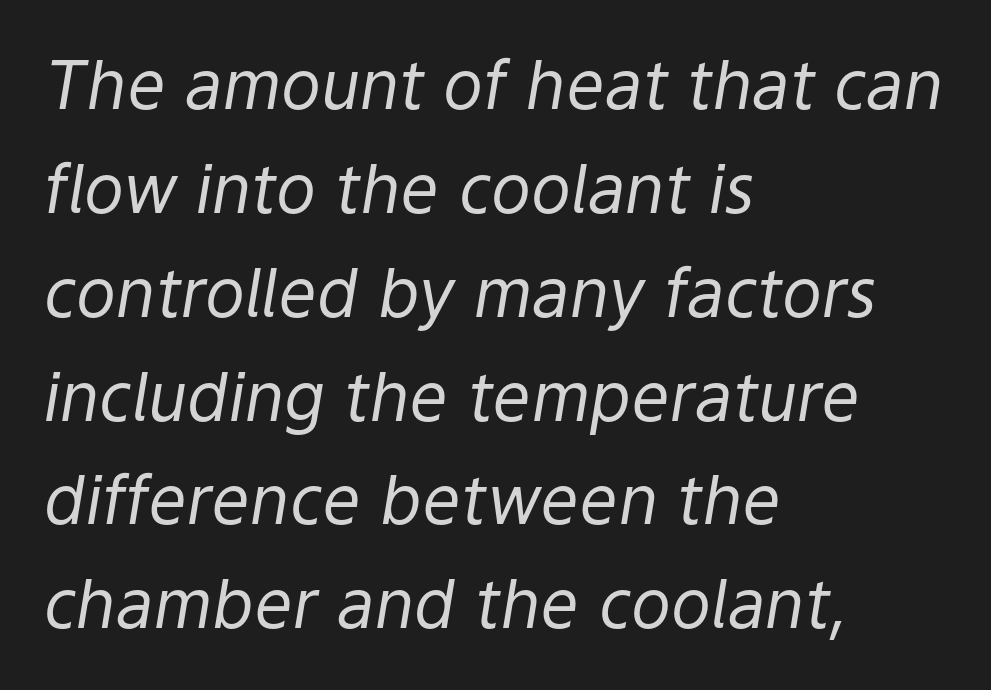
The rows are spaced the way most documents space them. The rendering uses natural spacing where letterforms have individual widths. Yep, that's italic — everything's leaning. Short note: letters normally spaced.
